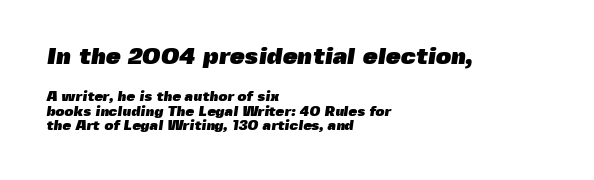
{"bold": "yes", "underline": "no", "align": "left", "line_spacing": "tight", "line_spacing_ratio": 1.04, "letter_spacing": "normal", "letter_spacing_em": 0.0, "larger_block": "first", "size_ratio": 1.71, "glyph_px": 24}
